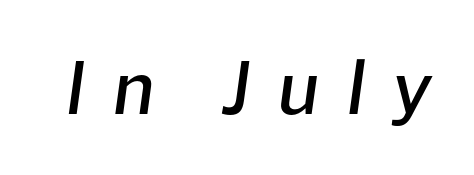
Q: Is the text bold? A: Semi-bold.
Q: Is the text italic (slanted)? A: Yes, it leans right by about 8 degrees.
Q: Is the text underlined? A: No.
Q: Is the spacing between letters normal or unusually wide? A: Unusually wide.
Q: Width (condensed, normal, or wide)? A: Normal.
Q: Stroke contrast? A: Low.
Q: x-height? A: Medium.
Q: Monospaced? A: No.
